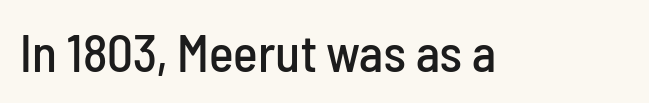
Q: Is the text italic (slanted)? A: No, it is upright.
Q: Is the typeface a serif or a sans-serif typeface? A: Sans-serif.
Q: Is the text underlined? A: No.
Q: Is the spacing between letters normal or unusually wide? A: Normal.
Q: Width (condensed, normal, or wide)? A: Condensed.
Q: Stroke contrast? A: Low.
Q: x-height? A: Medium.
Q: Monospaced? A: No.
